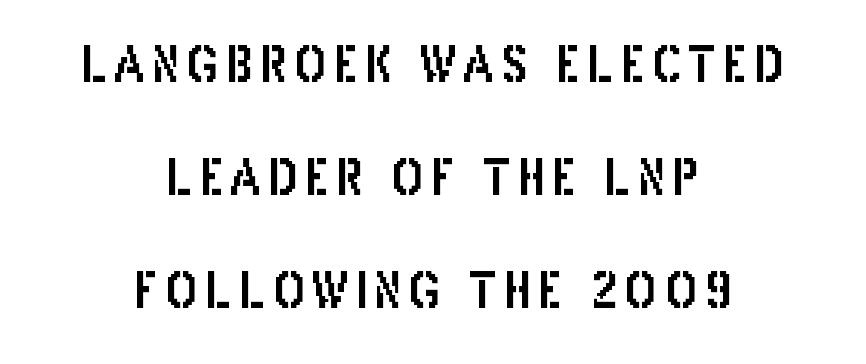
The gap between lines stays unmarked. Where is the straight margin? There isn't one; the lines are centered. To sum up the face: it is a sans, with no serifs. The rendering uses natural spacing where letterforms have individual widths. Every stem runs plumb, perpendicular to the baseline.
